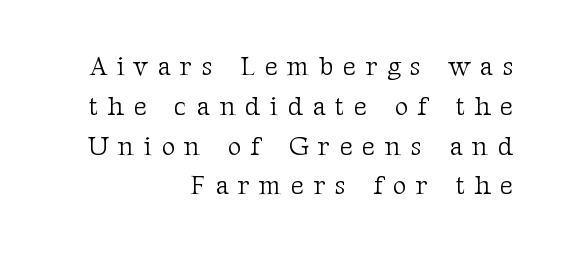
The image shows 26 px text type, upright; set right-aligned, normal line spacing (1.53x), unusually wide letter spacing (+0.37 em), not underlined.
